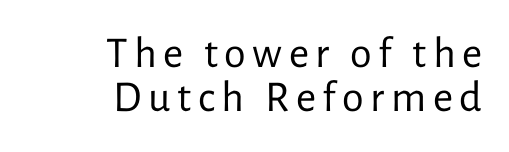
The image shows 44 px regular-weight sans-serif type, upright; set right-aligned, tight line spacing (0.99x), not underlined; low stroke contrast and a medium x-height.
